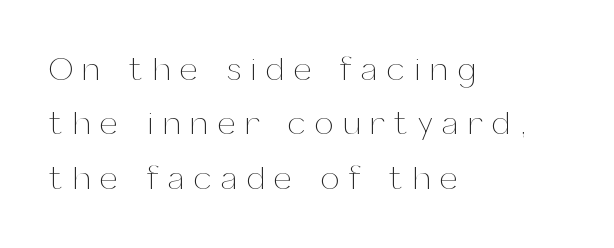
{"italic": "no", "bold": "no", "weight": "thin", "width": "normal", "stroke_contrast": "medium", "x_height": "medium", "monospaced": "no", "underline": "no", "align": "left", "line_spacing": "normal", "line_spacing_ratio": 1.65, "letter_spacing": "wide", "letter_spacing_em": 0.3, "glyph_px": 33}
